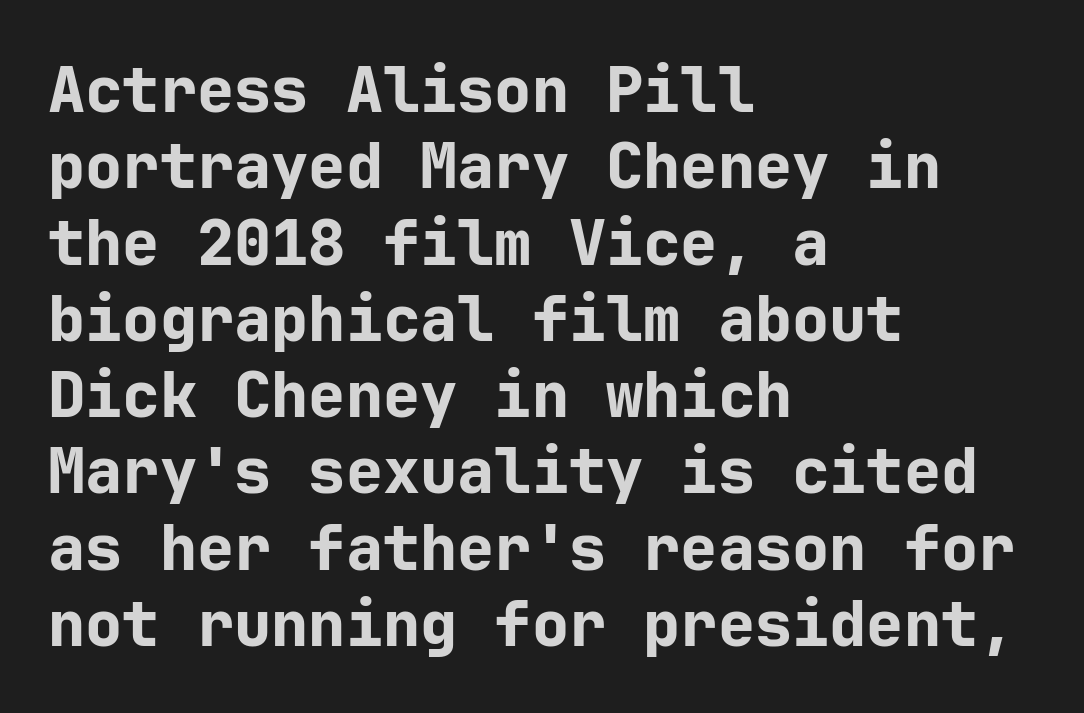
Q: Is the text bold? A: Yes.
Q: Is the text italic (slanted)? A: No, it is upright.
Q: Is the typeface a serif or a sans-serif typeface? A: Sans-serif.
Q: Is the text underlined? A: No.
Q: How is the paragraph aligned? A: Left-aligned.
Q: Is the spacing between letters normal or unusually wide? A: Normal.
Q: Width (condensed, normal, or wide)? A: Normal.
Q: Stroke contrast? A: Low.
Q: x-height? A: Medium.
